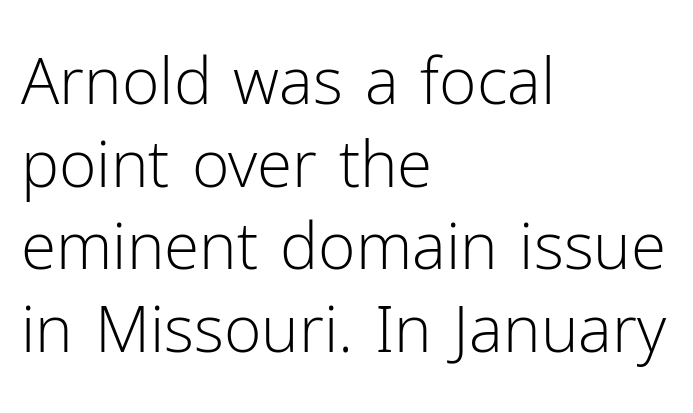
Q: Is the text bold? A: No.
Q: Is the text italic (slanted)? A: No, it is upright.
Q: Is the typeface a serif or a sans-serif typeface? A: Sans-serif.
Q: Is the text underlined? A: No.
Q: How is the paragraph aligned? A: Left-aligned.
Q: Is the spacing between letters normal or unusually wide? A: Normal.
Q: Is the spacing between lines tight, normal or loose? A: Normal.
Q: Width (condensed, normal, or wide)? A: Normal.
Q: Stroke contrast? A: Low.
Q: x-height? A: Medium.
Q: Monospaced? A: No.
